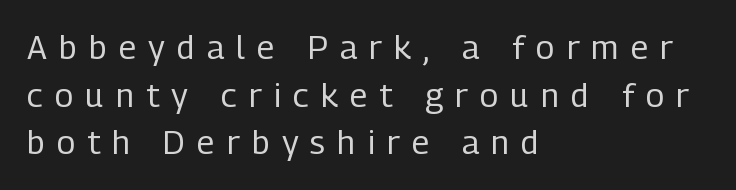
The image shows 33 px regular-weight, condensed sans-serif type, upright; set left-aligned, normal line spacing (1.44x), unusually wide letter spacing (+0.37 em), not underlined; low stroke contrast and a medium x-height.
